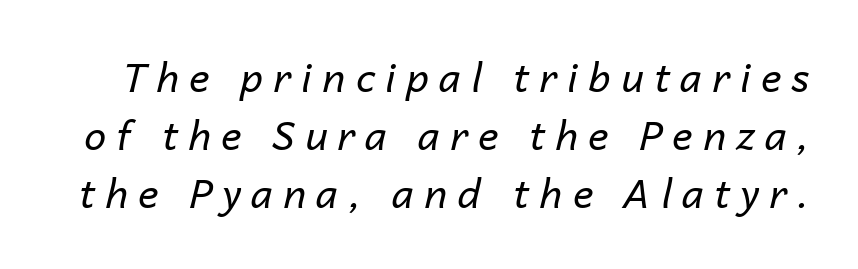
{"italic": "yes", "lean": "right", "slant_degrees": 14, "bold": "no", "weight": "regular", "width": "normal", "stroke_contrast": "low", "x_height": "medium", "monospaced": "no", "underline": "no", "line_spacing": "normal", "line_spacing_ratio": 1.49, "letter_spacing": "wide", "letter_spacing_em": 0.27, "glyph_px": 39}
